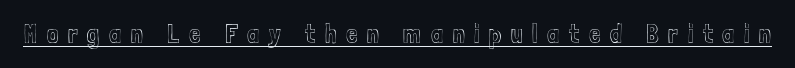
Q: Is the text italic (slanted)? A: No, it is upright.
Q: Is the text underlined? A: Yes.
Q: Is the spacing between letters normal or unusually wide? A: Unusually wide.
